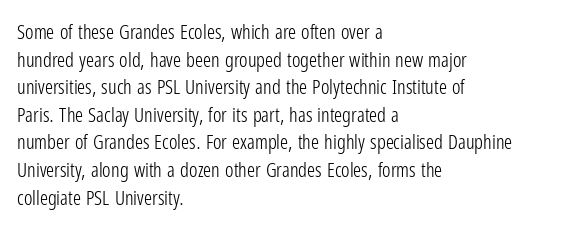
The image shows 20 px text type, upright; set left-aligned, normal line spacing (1.38x), normal letter spacing, not underlined.
